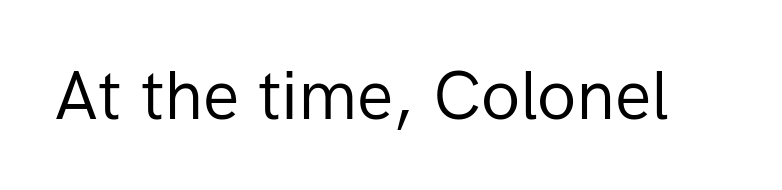
{"serif": "no", "italic": "no", "bold": "no", "weight": "regular", "width": "normal", "stroke_contrast": "low", "x_height": "medium", "monospaced": "no", "underline": "no", "letter_spacing": "normal", "letter_spacing_em": 0.0, "glyph_px": 68}
